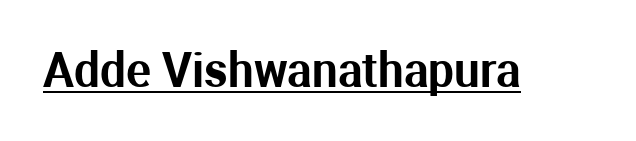
Note the varied advance widths — an 'i' is clearly narrower than an 'm'. Upright lettering throughout. Type style note: lacks serifs. Nothing unusual about the tracking: characters are spaced as the font intends.
